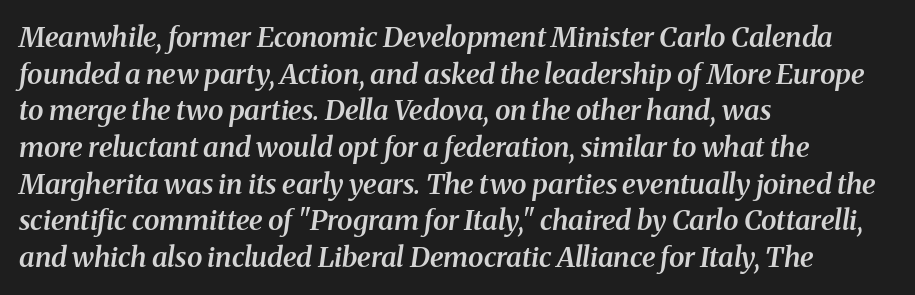
{"serif": "yes", "italic": "yes", "lean": "right", "slant_degrees": 8, "bold": "semi", "weight": "semibold", "width": "normal", "stroke_contrast": "medium", "x_height": "medium", "monospaced": "no", "underline": "no", "align": "left", "line_spacing": "normal", "line_spacing_ratio": 1.31, "letter_spacing": "normal", "letter_spacing_em": 0.0, "glyph_px": 28}
